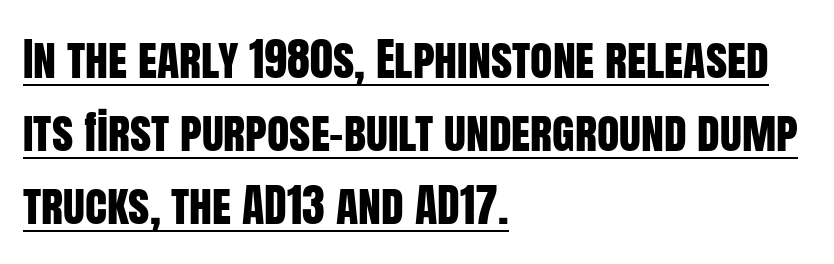
{"serif": "no", "italic": "no", "width": "condensed", "stroke_contrast": "low", "x_height": "large", "monospaced": "no", "underline": "yes", "align": "left", "line_spacing": "normal", "line_spacing_ratio": 1.59, "letter_spacing": "normal", "letter_spacing_em": 0.0, "glyph_px": 46}
